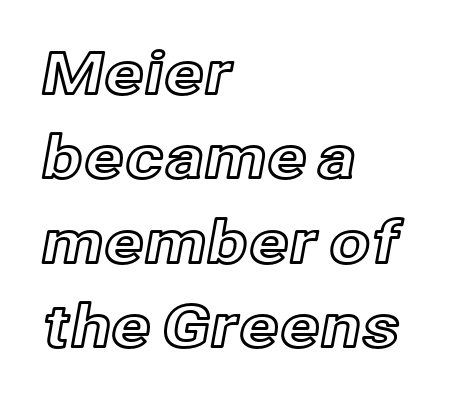
{"width": "normal", "x_height": "medium", "monospaced": "no", "underline": "no", "align": "left", "line_spacing": "normal", "line_spacing_ratio": 1.43, "letter_spacing": "normal", "letter_spacing_em": 0.0, "glyph_px": 59}
